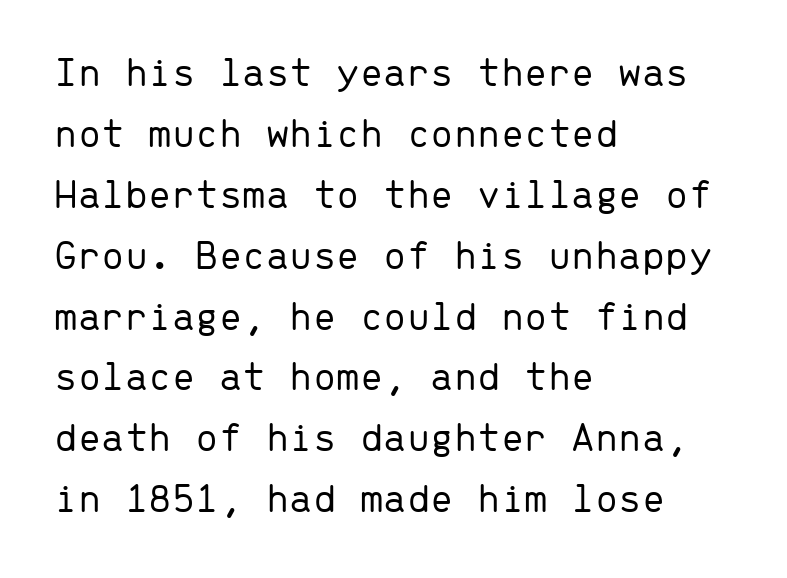
{"serif": "no", "italic": "no", "bold": "no", "weight": "light", "width": "normal", "stroke_contrast": "low", "x_height": "medium", "monospaced": "yes", "underline": "no", "align": "left", "line_spacing": "normal", "line_spacing_ratio": 1.45, "letter_spacing": "normal", "letter_spacing_em": 0.0, "glyph_px": 42}
